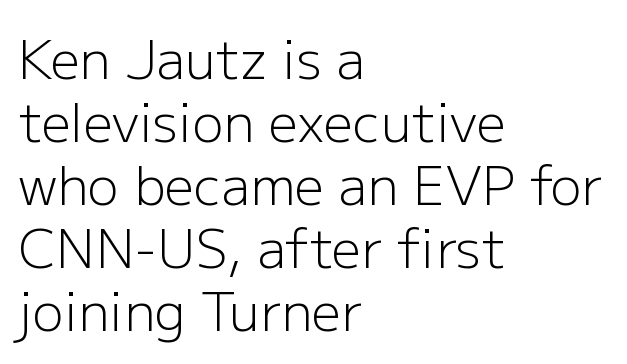
The image shows 52 px light sans-serif type, upright; set left-aligned, line spacing 1.21x, normal letter spacing, not underlined; low stroke contrast and a medium x-height.
